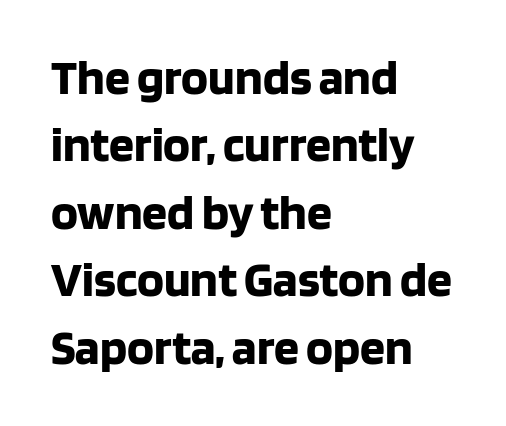
The passage shown is typed in a proportional face where columns would drift. Horizontally, the lines are justified to the leading edge only. Look at the tracking — it's just the regular setting, nothing added. Notice how the stems are strictly vertical — no italics here. Nothing sits at the stroke ends, so this counts as sans-serif.
